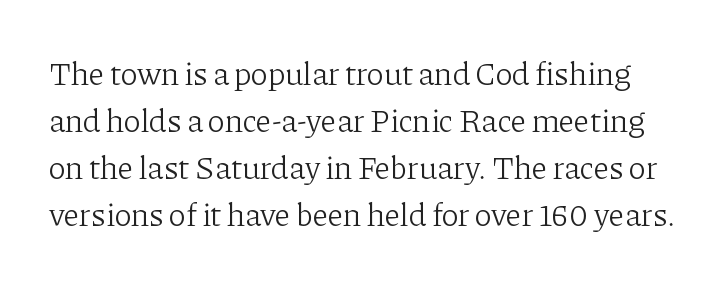
The rendering uses a moderate line-height, typical for paragraphs. The glyphs in this specimen are seriffed. The face used here is proportionally spaced, like ordinary book or web type. Descender tails drop into unmarked territory. The type sits square on the baseline with zero lean. Inter-character spacing is left at the font's built-in metrics.
